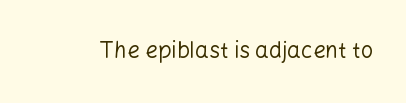
The image shows 22 px text type, upright; set normal letter spacing, not underlined.
